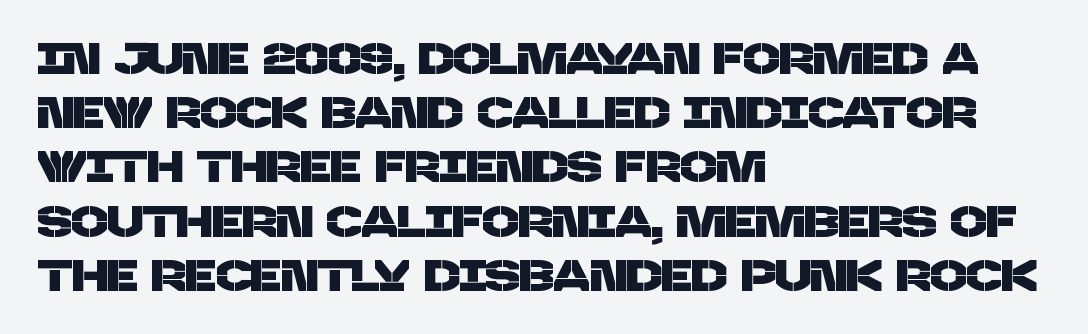
The image shows 43 px sans-serif type; set left-aligned, normal line spacing (1.26x), normal letter spacing, not underlined; low stroke contrast and a large x-height.
